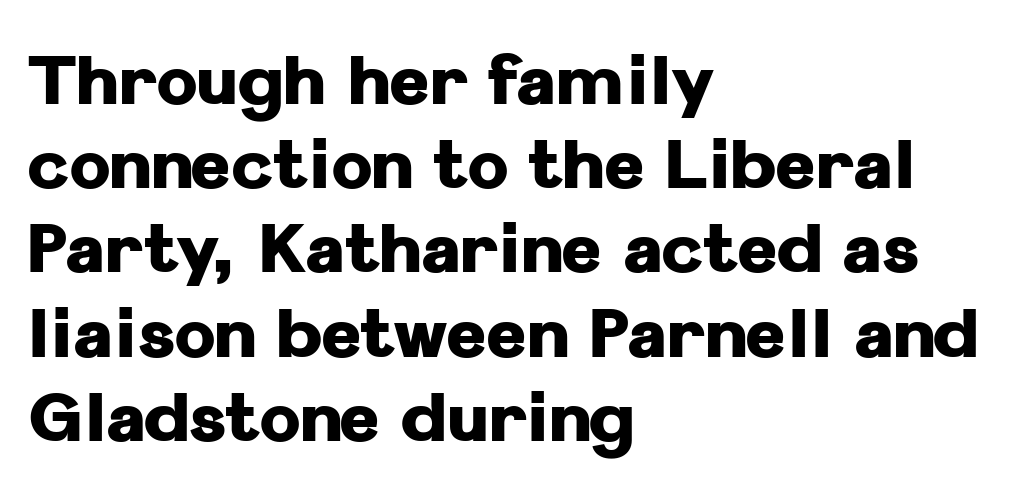
{"serif": "no", "italic": "no", "bold": "yes", "weight": "heavy", "width": "normal", "stroke_contrast": "low", "x_height": "medium", "monospaced": "no", "underline": "no", "align": "left", "line_spacing_ratio": 1.22, "letter_spacing": "normal", "letter_spacing_em": 0.0, "glyph_px": 69}
